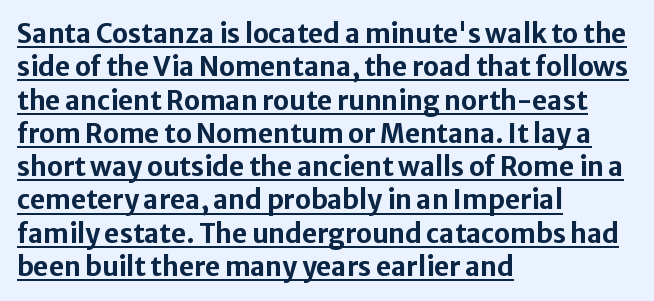
The image shows 26 px bold type, upright; set left-aligned, normal line spacing (1.28x), normal letter spacing, underlined.
